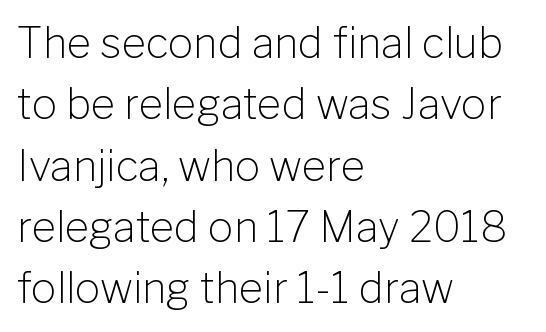
{"serif": "no", "italic": "no", "bold": "no", "weight": "light", "width": "normal", "stroke_contrast": "low", "x_height": "medium", "monospaced": "no", "underline": "no", "align": "left", "line_spacing": "normal", "line_spacing_ratio": 1.46, "letter_spacing": "normal", "letter_spacing_em": 0.0, "glyph_px": 42}
